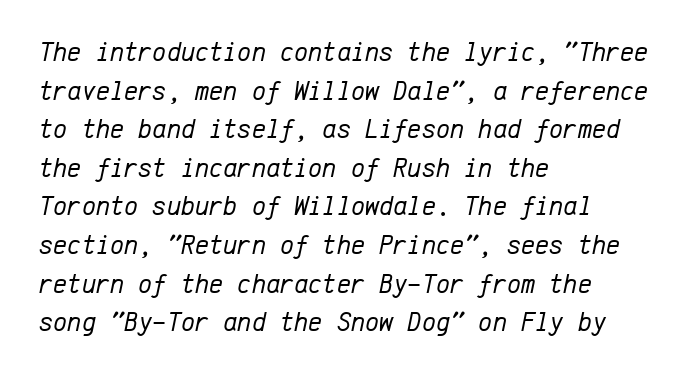
The image shows 27 px text type, italic (leaning right); set left-aligned, normal line spacing (1.43x), normal letter spacing, not underlined.
